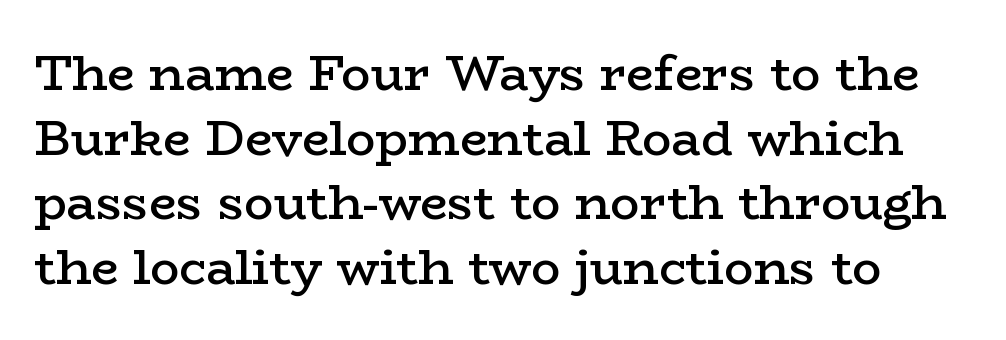
{"serif": "yes", "italic": "no", "bold": "semi", "weight": "semibold", "width": "wide", "stroke_contrast": "low", "x_height": "medium", "monospaced": "no", "underline": "no", "line_spacing": "normal", "line_spacing_ratio": 1.32, "letter_spacing": "normal", "letter_spacing_em": 0.0, "glyph_px": 49}
